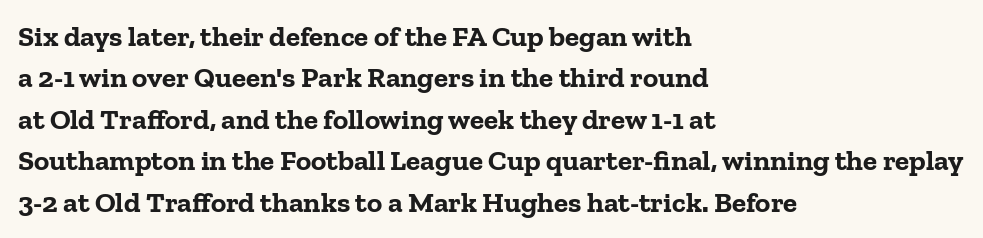
The image shows 29 px bold serif type, upright; set left-aligned, normal line spacing (1.43x), normal letter spacing, not underlined; low stroke contrast and a medium x-height.
